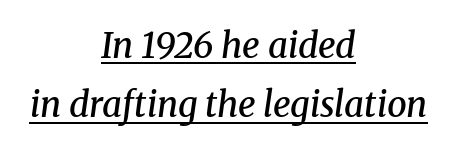
Q: Is the text bold? A: Semi-bold.
Q: Is the text italic (slanted)? A: Yes, it leans right by about 8 degrees.
Q: Is the typeface a serif or a sans-serif typeface? A: Serif.
Q: Is the text underlined? A: Yes.
Q: How is the paragraph aligned? A: Centered.
Q: Is the spacing between letters normal or unusually wide? A: Normal.
Q: Is the spacing between lines tight, normal or loose? A: Normal.
Q: Width (condensed, normal, or wide)? A: Normal.
Q: Stroke contrast? A: Medium.
Q: x-height? A: Medium.
Q: Monospaced? A: No.
